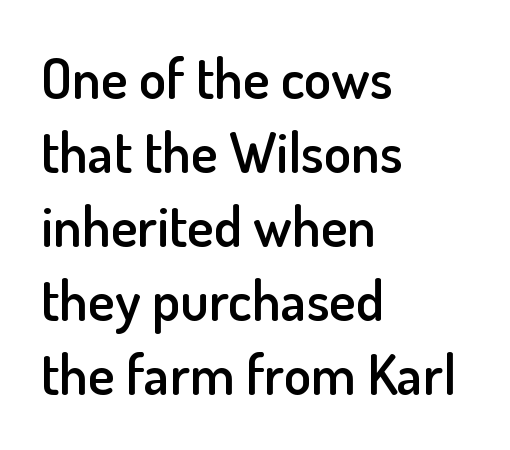
{"serif": "no", "italic": "no", "bold": "semi", "weight": "semibold", "width": "normal", "stroke_contrast": "low", "x_height": "small", "monospaced": "no", "underline": "no", "align": "left", "line_spacing": "normal", "line_spacing_ratio": 1.32, "letter_spacing": "normal", "letter_spacing_em": 0.0, "glyph_px": 56}
